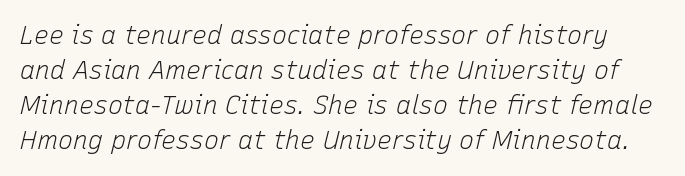
This is not heavy type; no bold has been used. Line spacing here is normal. Between one letter and the next there's only the usual sliver of space. Does the lettering tilt? It does — this is italic.
